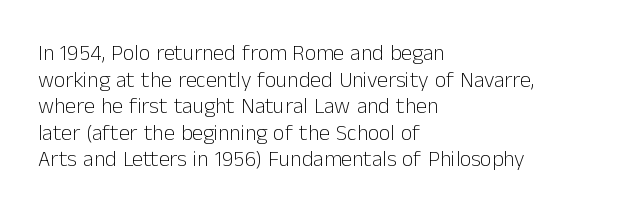
The face used here is rendered with its standard letterfit. The rag falls on the right side of this text block. The typeface has the unassuming heft of standard copy or less. Italic: no, the glyphs are upright roman.
